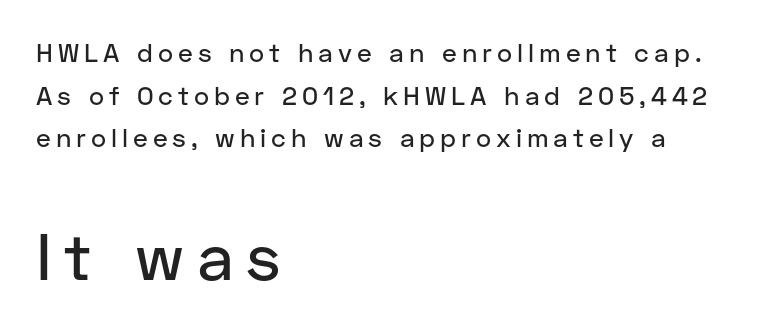
{"serif": "no", "italic": "no", "width": "normal", "stroke_contrast": "low", "x_height": "medium", "monospaced": "no", "underline": "no", "align": "left", "line_spacing": "normal", "line_spacing_ratio": 1.64, "larger_block": "second", "size_ratio": 2.5, "glyph_px": 65}
